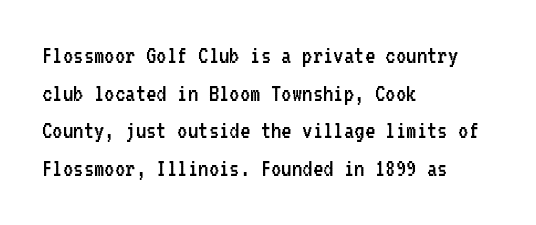
This sample is left-justified, so line endings fall wherever the words run out. Short note: letters normally spaced. These lines were composed using upright roman letters. Nothing heavy about these letters — not bold at all. The glyphs are unaccompanied by any horizontal stroke below them. Quick note: interline space is typical.
